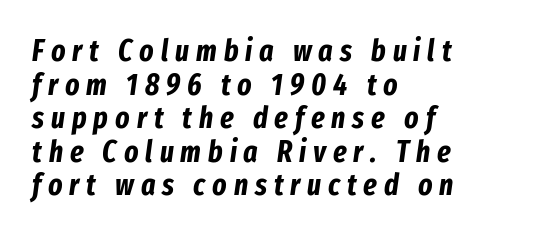
The image shows 30 px bold, condensed type, italic (leaning right); set left-aligned, tight line spacing (1.12x), unusually wide letter spacing (+0.23 em), not underlined; low stroke contrast and a medium x-height.
